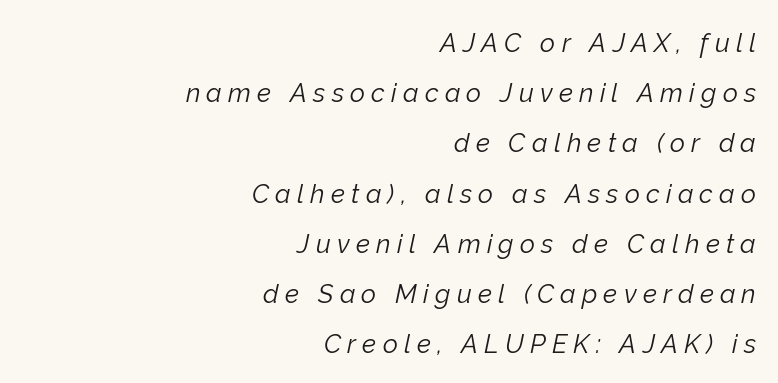
Q: Is the text bold? A: No.
Q: Is the text italic (slanted)? A: Yes, it leans right by about 12 degrees.
Q: Is the text underlined? A: No.
Q: How is the paragraph aligned? A: Right-aligned.
Q: Is the spacing between letters normal or unusually wide? A: Unusually wide.
Q: Is the spacing between lines tight, normal or loose? A: Loose.
